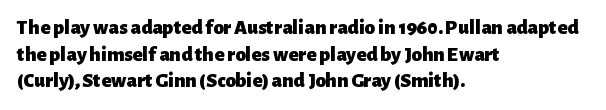
The image shows 21 px bold type, upright; set left-aligned, normal line spacing (1.27x), normal letter spacing, not underlined.
